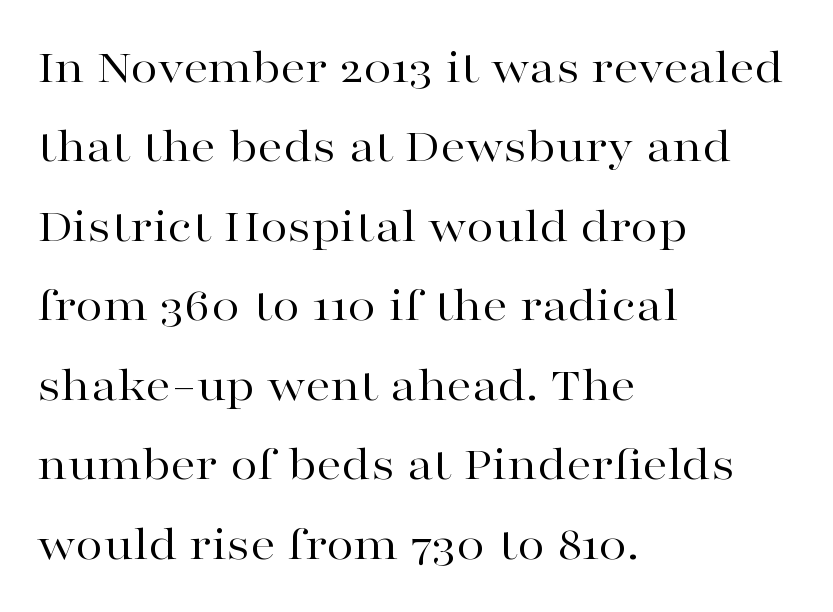
The lettering holds an erect, upright posture throughout. Each letter keeps its own natural width here, so spacing adapts to shape. The line texture is even and compact thanks to regular tracking. Notice how descenders clear the ascenders below comfortably — that's standard leading. The letters look calm and open, with moderate or lighter stems. Underline: absent.
